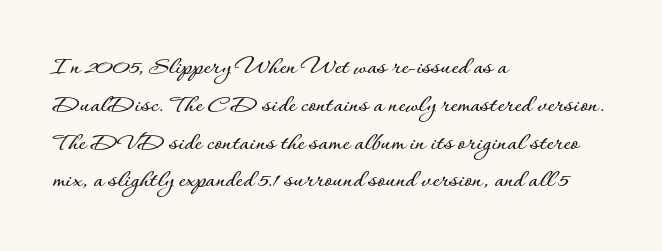
Q: Is the text italic (slanted)? A: Yes.
Q: Is the text underlined? A: No.
Q: How is the paragraph aligned? A: Left-aligned.
Q: Is the spacing between letters normal or unusually wide? A: Normal.
Q: Is the spacing between lines tight, normal or loose? A: Normal.
